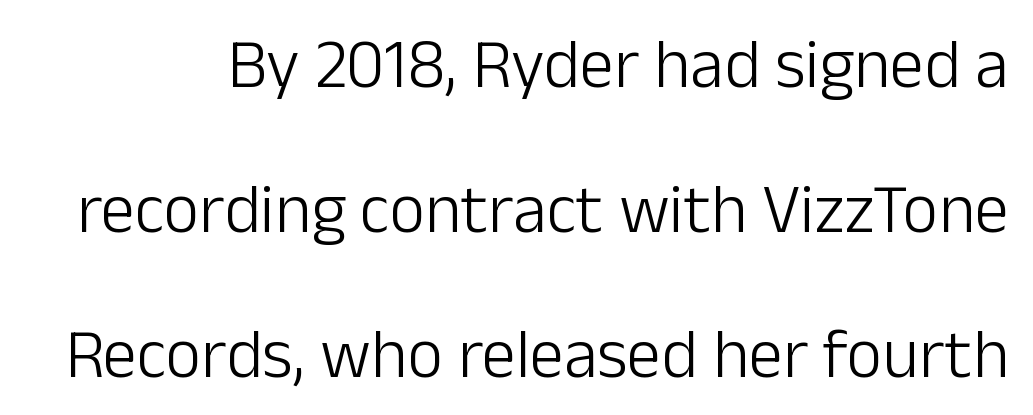
Q: Is the text bold? A: No.
Q: Is the text italic (slanted)? A: No, it is upright.
Q: Is the typeface a serif or a sans-serif typeface? A: Sans-serif.
Q: Is the text underlined? A: No.
Q: Is the spacing between letters normal or unusually wide? A: Normal.
Q: Is the spacing between lines tight, normal or loose? A: Loose.
Q: Width (condensed, normal, or wide)? A: Normal.
Q: Stroke contrast? A: Low.
Q: x-height? A: Medium.
Q: Monospaced? A: No.
